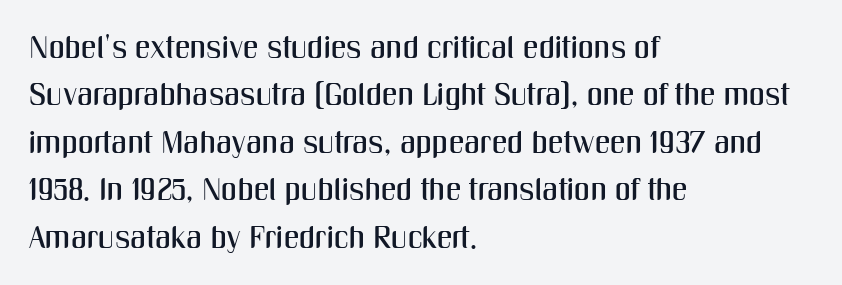
Q: Is the text italic (slanted)? A: No, it is upright.
Q: Is the typeface a serif or a sans-serif typeface? A: Sans-serif.
Q: Is the text underlined? A: No.
Q: How is the paragraph aligned? A: Left-aligned.
Q: Is the spacing between letters normal or unusually wide? A: Normal.
Q: Is the spacing between lines tight, normal or loose? A: Normal.
Q: Width (condensed, normal, or wide)? A: Condensed.
Q: Stroke contrast? A: Medium.
Q: x-height? A: Medium.
Q: Monospaced? A: No.
